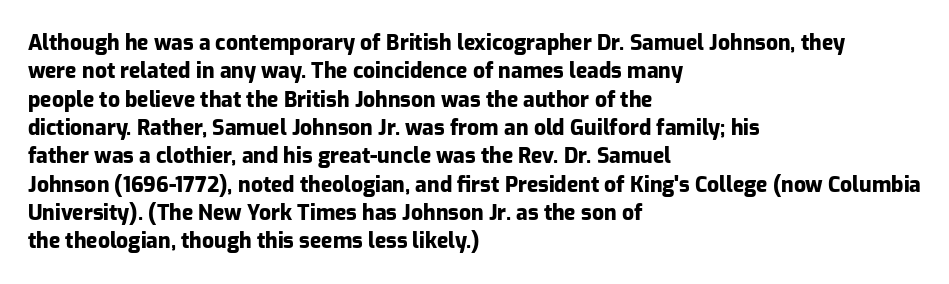
The image shows 21 px bold type, upright; set left-aligned, normal line spacing (1.35x), normal letter spacing, not underlined.
